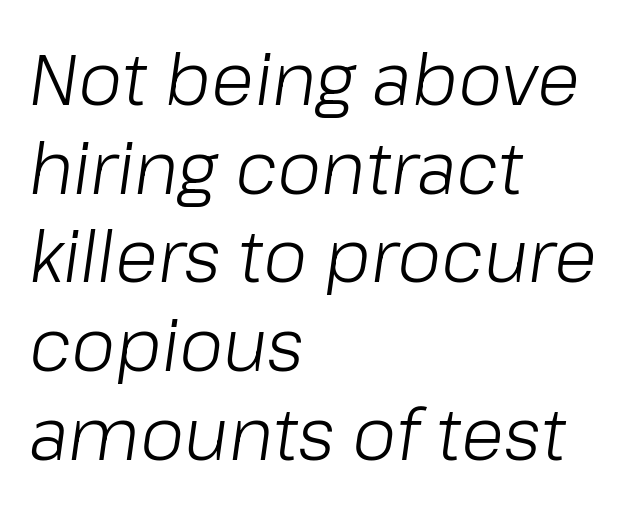
The image shows 71 px light type, italic (leaning right); set left-aligned, normal line spacing (1.25x), normal letter spacing, not underlined; low stroke contrast and a medium x-height.
